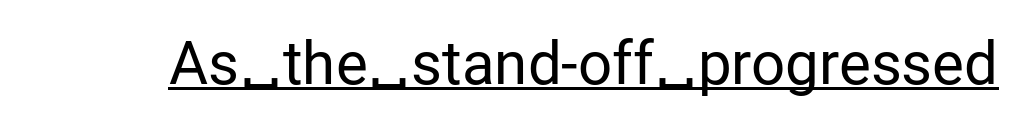
This sample has the flowing, uneven cadence of proportional lettering. Every word sits above its own underline. Note: no serifs on the glyphs. The letters stand upright; this is a roman face. Heaviness? Minimal to ordinary, like unemphasized prose. The face used here is rendered with its standard letterfit.
